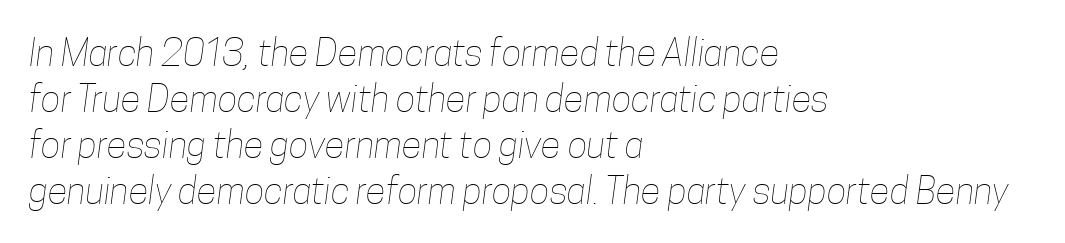
The image shows 37 px thin, condensed type; set left-aligned, line spacing 1.24x, normal letter spacing, not underlined; low stroke contrast and a medium x-height.
